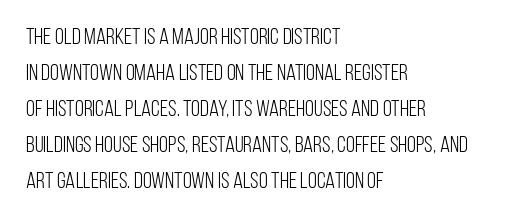
The image shows 23 px text type, upright; set left-aligned, normal line spacing (1.57x), normal letter spacing, not underlined.
